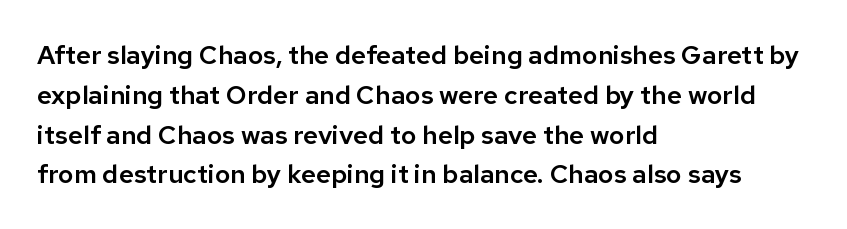
{"italic": "no", "underline": "no", "align": "left", "line_spacing": "normal", "line_spacing_ratio": 1.53, "letter_spacing": "normal", "letter_spacing_em": 0.0, "glyph_px": 26}
